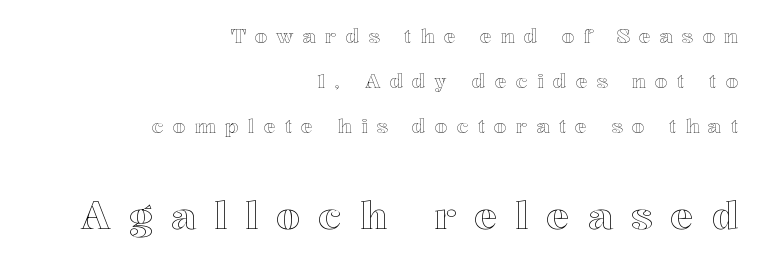
The zone under the glyphs is completely vacant. Is the block centered? No — it sits flush against the right margin. Italic? Not at all — the glyphs are vertical. These lines stand farther apart than default settings would place them.
